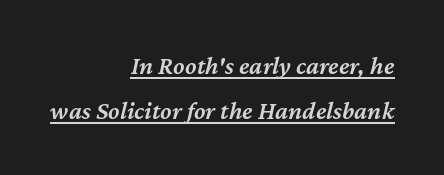
The image shows 26 px text type, italic (leaning right); set right-aligned, line spacing 1.73x, normal letter spacing, underlined.
